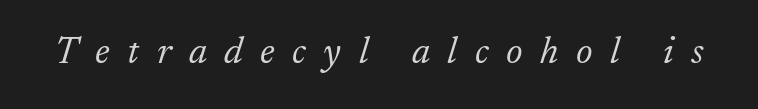
Each word looks stretched out because of the extra space between its letters. Regarding serifs, this sample has them. Note the varied advance widths — an 'i' is clearly narrower than an 'm'. Yep, that's italic — everything's leaning. Is the type heavy? It reads as light-to-regular instead. Check the space under the baseline: it is left empty.
